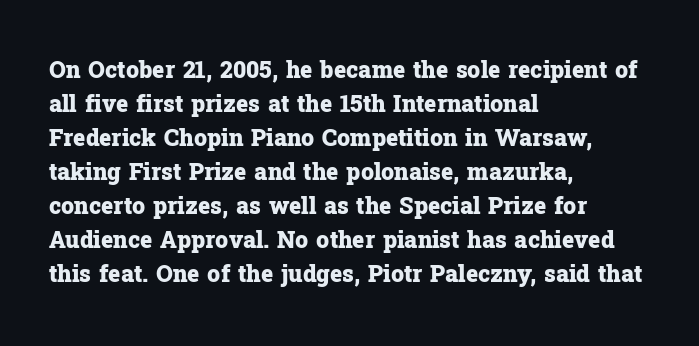
Q: Is the text bold? A: Yes.
Q: Is the text italic (slanted)? A: No, it is upright.
Q: Is the text underlined? A: No.
Q: How is the paragraph aligned? A: Left-aligned.
Q: Is the spacing between letters normal or unusually wide? A: Normal.
Q: Is the spacing between lines tight, normal or loose? A: Normal.
